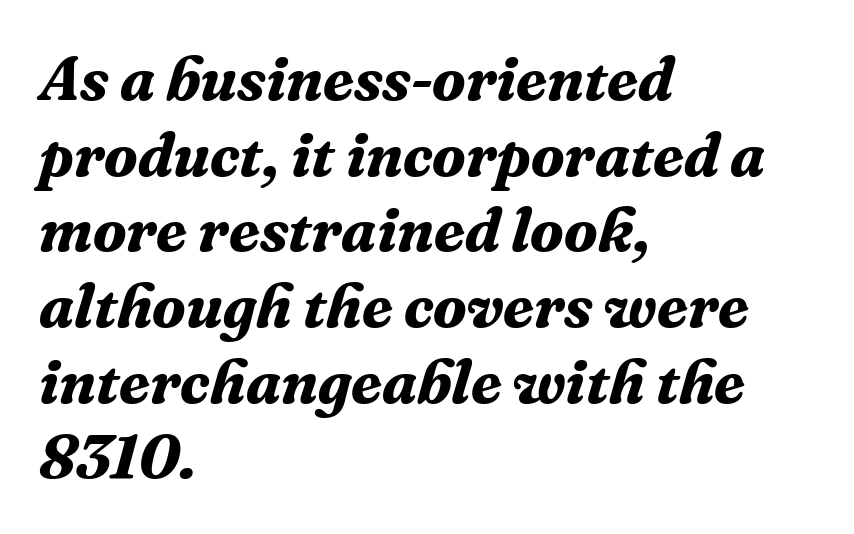
The image shows 62 px bold serif type, italic (leaning right); set left-aligned, line spacing 1.22x, normal letter spacing, not underlined; medium stroke contrast and a medium x-height.
